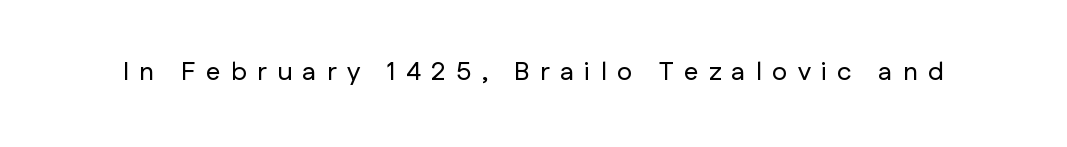
Quick note: underline off. Each word looks stretched out because of the extra space between its letters. The lettering holds an erect, upright posture throughout.
